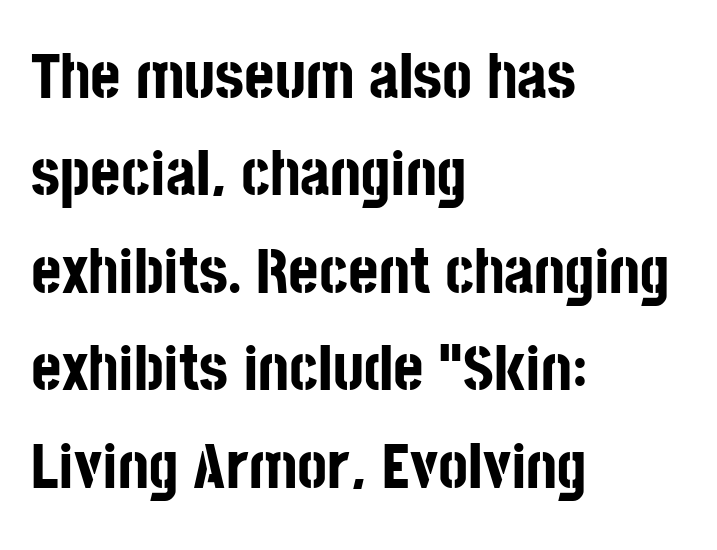
Quick note: underline off. Unlike italic type, these characters show no tilt at all. Reading down the block, your eye returns to a fixed left position each line. Notice how descenders clear the ascenders below comfortably — that's standard leading. The letters advance in unequal steps, a hallmark of proportional type. Are there feet on the stems? There aren't — it's a sans.
